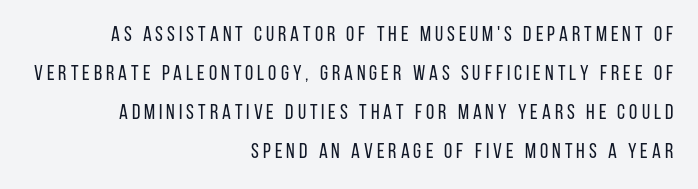
Q: Is the text bold? A: No.
Q: Is the text italic (slanted)? A: No, it is upright.
Q: Is the text underlined? A: No.
Q: How is the paragraph aligned? A: Right-aligned.
